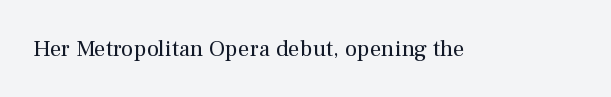
{"italic": "no", "bold": "no", "underline": "no", "letter_spacing": "normal", "letter_spacing_em": 0.0, "glyph_px": 23}
